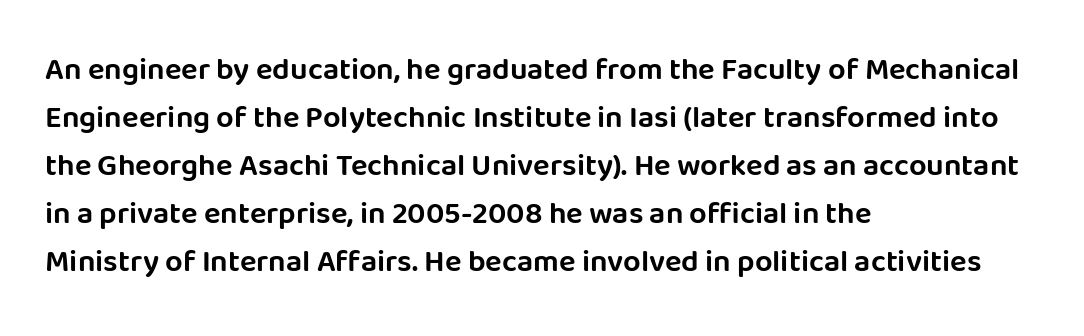
{"serif": "no", "italic": "no", "width": "normal", "stroke_contrast": "low", "x_height": "large", "monospaced": "no", "underline": "no", "align": "left", "line_spacing": "normal", "line_spacing_ratio": 1.55, "letter_spacing": "normal", "letter_spacing_em": 0.0, "glyph_px": 31}
